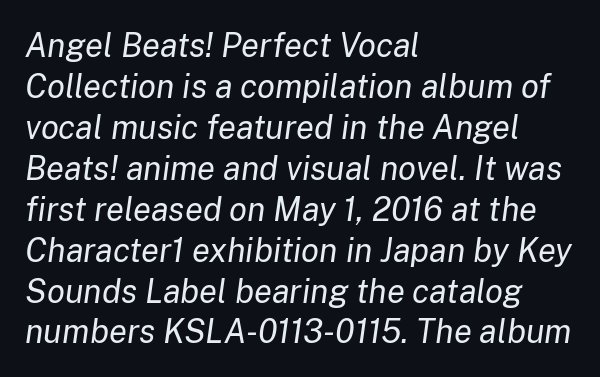
Looks like regular typesetting: each glyph gets only the width it needs. Words float on clear page, feet unadorned. It's the slanting kind of type. Every row of glyphs begins at an identical x-position on the left.
